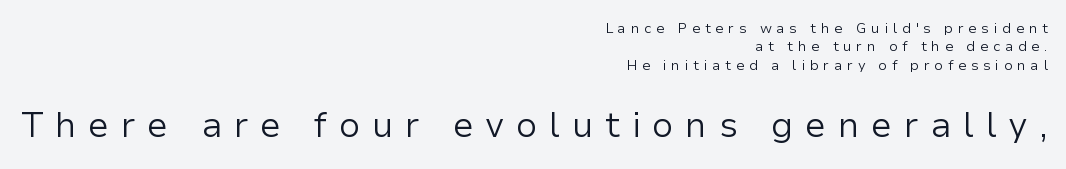
Q: Is the text bold? A: No.
Q: Is the text italic (slanted)? A: No, it is upright.
Q: Is the typeface a serif or a sans-serif typeface? A: Sans-serif.
Q: Is the text underlined? A: No.
Q: How is the paragraph aligned? A: Right-aligned.
Q: Is the spacing between letters normal or unusually wide? A: Unusually wide.
Q: Is the spacing between lines tight, normal or loose? A: Normal.
Q: Which block of text is set in a larger size, the first (top) or the second (bottom)? A: The second (bottom) one.
Q: Width (condensed, normal, or wide)? A: Normal.
Q: Stroke contrast? A: Low.
Q: x-height? A: Medium.
Q: Monospaced? A: No.
